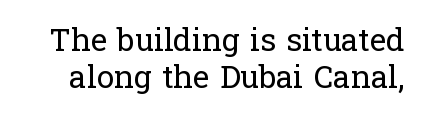
Q: Is the text bold? A: No.
Q: Is the text italic (slanted)? A: No, it is upright.
Q: Is the typeface a serif or a sans-serif typeface? A: Serif.
Q: Is the text underlined? A: No.
Q: Is the spacing between letters normal or unusually wide? A: Normal.
Q: Width (condensed, normal, or wide)? A: Normal.
Q: Stroke contrast? A: Low.
Q: x-height? A: Medium.
Q: Monospaced? A: No.
